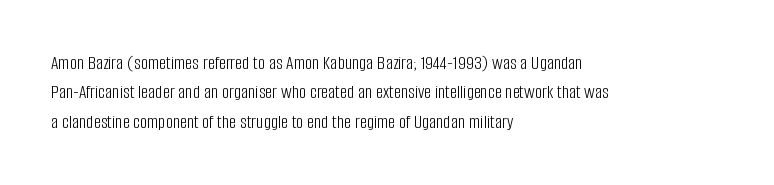
{"italic": "no", "bold": "no", "underline": "no", "align": "left", "line_spacing": "normal", "line_spacing_ratio": 1.47, "letter_spacing": "normal", "letter_spacing_em": 0.0, "glyph_px": 20}
